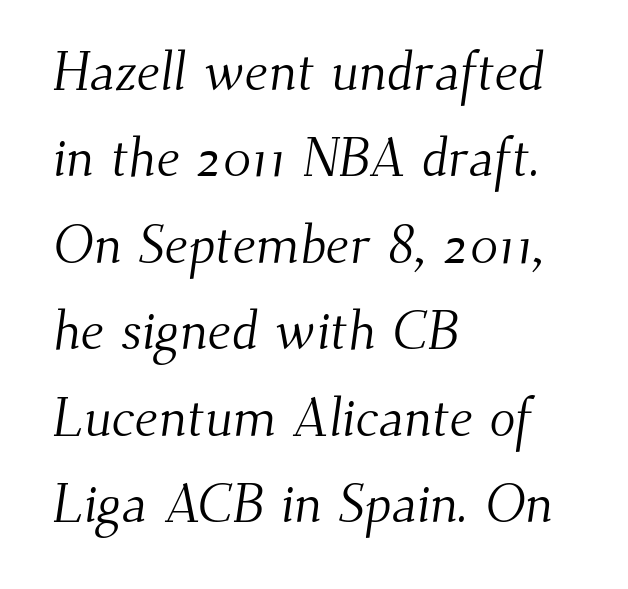
In terms of leading, this rendering sits right in the middle. The letterforms sit shoulder to shoulder at normal distance. You could not count columns in this text — the font is proportionally spaced. Bare-footed words on every line. The weight tops out at a normal text grade. The type family on display is of the serif kind.
